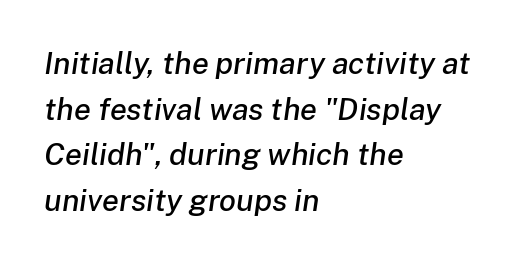
The image shows 31 px text type, italic (leaning right); set left-aligned, normal line spacing (1.47x), normal letter spacing, not underlined; low stroke contrast and a medium x-height.
